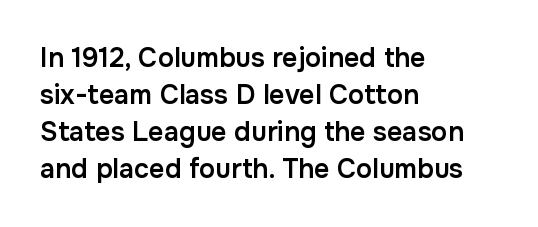
Nobody touched the tracking dial on this one. The space between consecutive lines is moderate. The area under the type is left untouched. Posture: straight, roman, zero tilt. The glyphs have the mass of a demibold cut, below bold.
